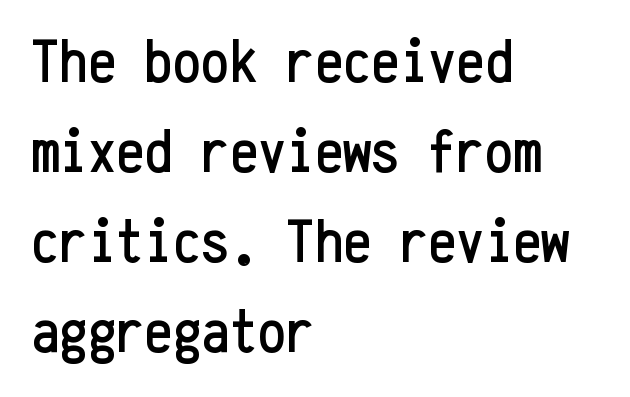
{"serif": "no", "italic": "no", "width": "condensed", "stroke_contrast": "low", "x_height": "medium", "monospaced": "yes", "underline": "no", "align": "left", "line_spacing": "normal", "line_spacing_ratio": 1.43, "letter_spacing": "normal", "letter_spacing_em": 0.0, "glyph_px": 63}
